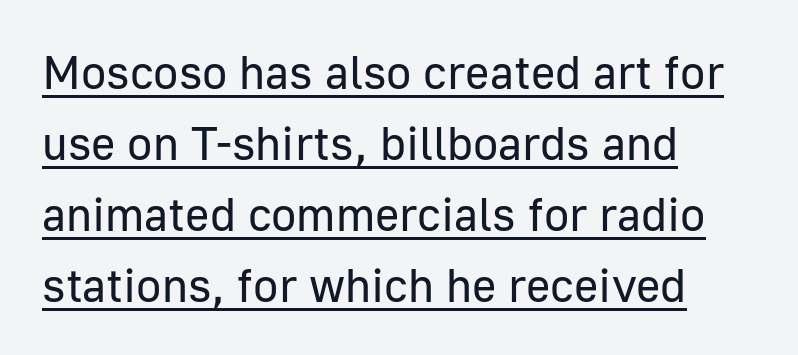
How are the letters spaced? Ordinarily, with no added tracking. The letters carry no serifs — their stems end cleanly without finishing strokes. A continuous stroke trails under the words, as in a hyperlink. Is this a fixed-width face? No — the glyphs have proportional, varying widths.
